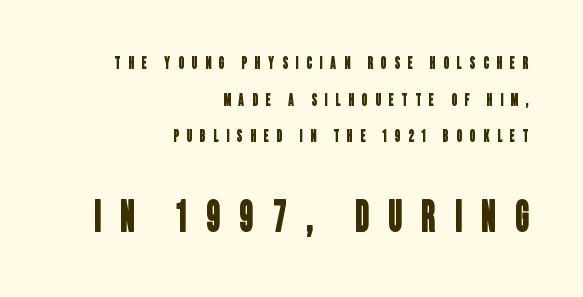
The image shows 42 px condensed sans-serif type; set right-aligned, loose line spacing (2.15x), unusually wide letter spacing (+0.47 em), not underlined; the second (bottom) block is 2.47x larger; low stroke contrast and a large x-height.
